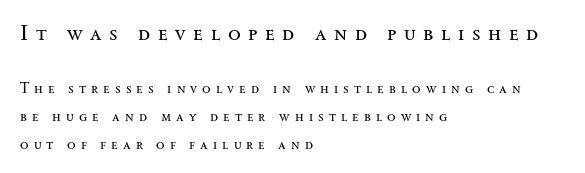
{"italic": "no", "bold": "no", "underline": "no", "align": "left", "line_spacing": "loose", "line_spacing_ratio": 2.0, "letter_spacing": "wide", "letter_spacing_em": 0.36, "larger_block": "first", "size_ratio": 1.5, "glyph_px": 21}
